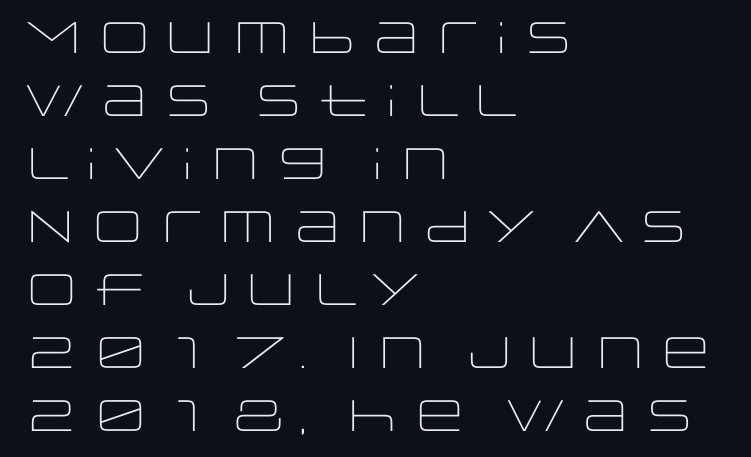
{"serif": "no", "italic": "no", "bold": "no", "weight": "light", "width": "wide", "stroke_contrast": "low", "x_height": "large", "monospaced": "no", "underline": "no", "align": "left", "line_spacing": "normal", "line_spacing_ratio": 1.43, "letter_spacing": "normal", "letter_spacing_em": 0.0, "glyph_px": 44}
